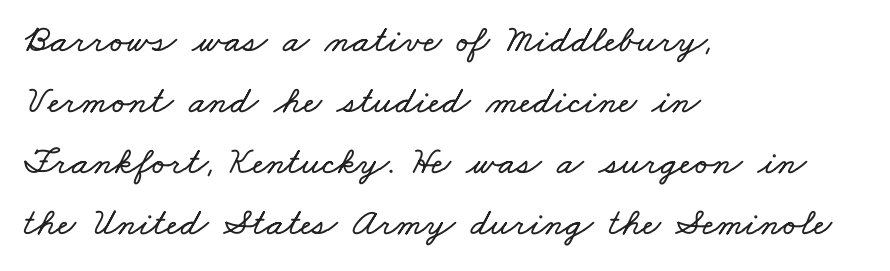
Q: Is the text underlined? A: No.
Q: How is the paragraph aligned? A: Left-aligned.
Q: Is the spacing between letters normal or unusually wide? A: Normal.
Q: Is the spacing between lines tight, normal or loose? A: Normal.
Q: Width (condensed, normal, or wide)? A: Wide.
Q: Stroke contrast? A: Low.
Q: x-height? A: Small.
Q: Monospaced? A: No.
